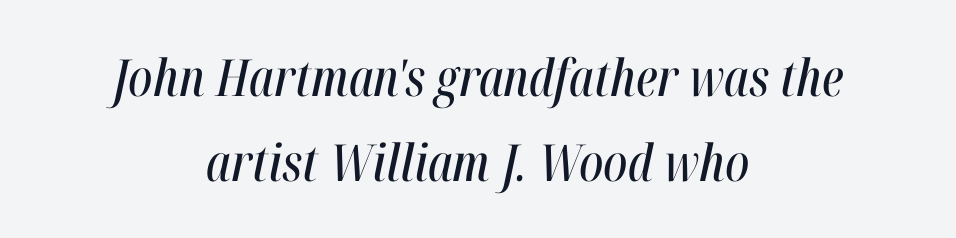
Q: Is the text italic (slanted)? A: Yes, it leans right by about 12 degrees.
Q: Is the text underlined? A: No.
Q: How is the paragraph aligned? A: Centered.
Q: Is the spacing between letters normal or unusually wide? A: Normal.
Q: Is the spacing between lines tight, normal or loose? A: Normal.
Q: Width (condensed, normal, or wide)? A: Condensed.
Q: Stroke contrast? A: High.
Q: x-height? A: Medium.
Q: Monospaced? A: No.
